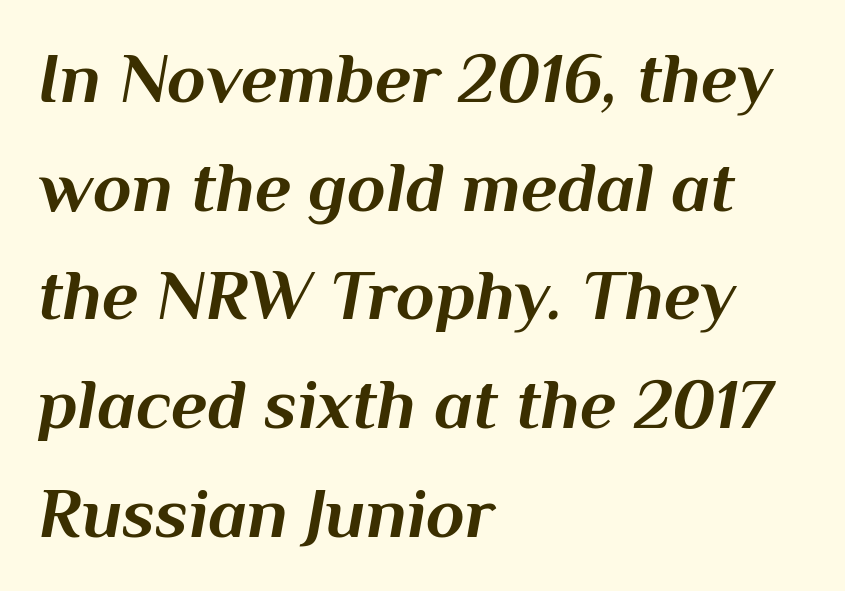
Q: Is the text bold? A: Yes.
Q: Is the text italic (slanted)? A: Yes, it leans right by about 10 degrees.
Q: Is the text underlined? A: No.
Q: How is the paragraph aligned? A: Left-aligned.
Q: Is the spacing between letters normal or unusually wide? A: Normal.
Q: Is the spacing between lines tight, normal or loose? A: Normal.
Q: Width (condensed, normal, or wide)? A: Normal.
Q: Stroke contrast? A: Medium.
Q: x-height? A: Medium.
Q: Monospaced? A: No.
